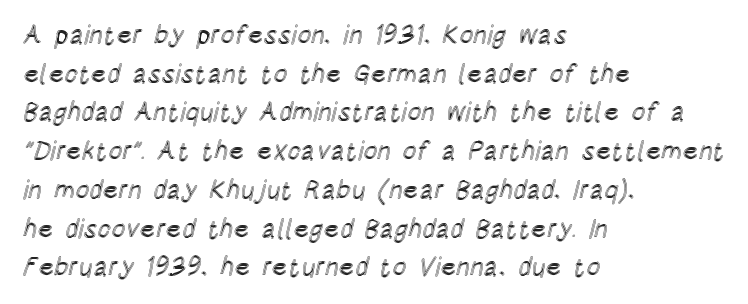
Q: Is the text italic (slanted)? A: Yes.
Q: Is the text underlined? A: No.
Q: How is the paragraph aligned? A: Left-aligned.
Q: Is the spacing between letters normal or unusually wide? A: Normal.
Q: Is the spacing between lines tight, normal or loose? A: Normal.
